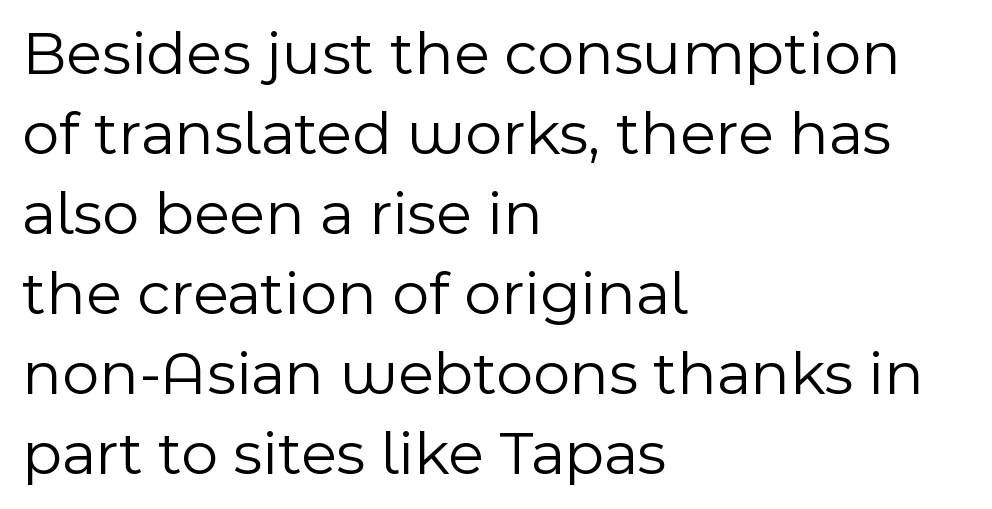
The image shows 64 px light sans-serif type, upright; set left-aligned, normal line spacing (1.25x), normal letter spacing, not underlined; a medium x-height.
